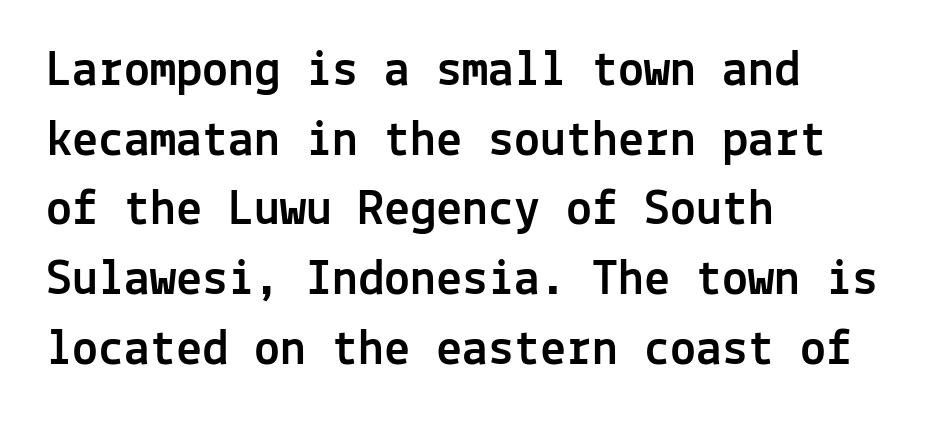
The image shows 52 px sans-serif type, upright, monospaced; set left-aligned, normal line spacing (1.34x), normal letter spacing, not underlined; a medium x-height.
